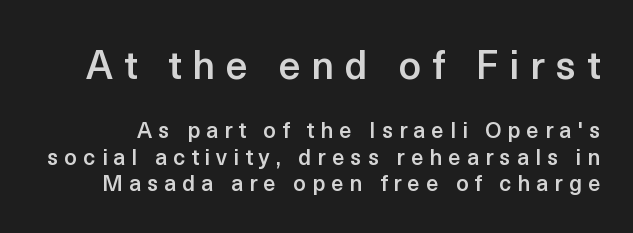
{"serif": "no", "italic": "no", "bold": "semi", "weight": "semibold", "width": "normal", "x_height": "medium", "monospaced": "no", "underline": "no", "line_spacing_ratio": 1.22, "letter_spacing": "wide", "letter_spacing_em": 0.28, "larger_block": "first", "size_ratio": 1.77, "glyph_px": 39}
